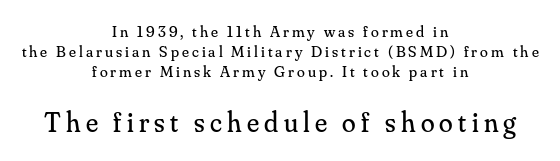
Looks like regular typesetting: each glyph gets only the width it needs. These glyphs show unthickened strokes, regular width or finer. The second block has been scaled up relative to the first. Characters remain perfectly vertical along every line.
